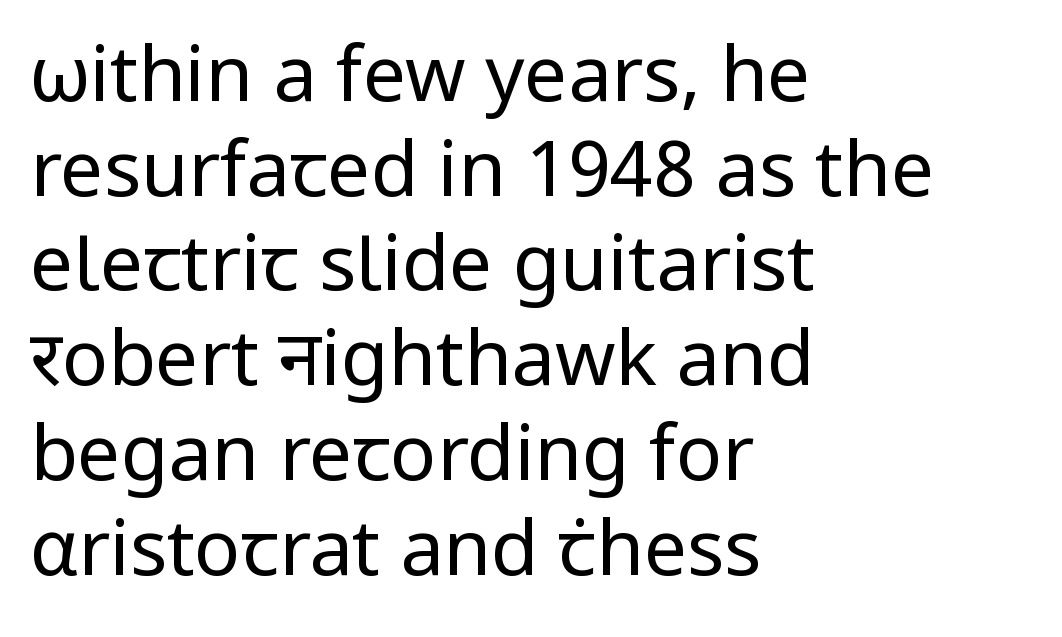
The image shows 77 px regular-weight sans-serif type, upright; set left-aligned, line spacing 1.23x, normal letter spacing, not underlined; low stroke contrast and a medium x-height.
